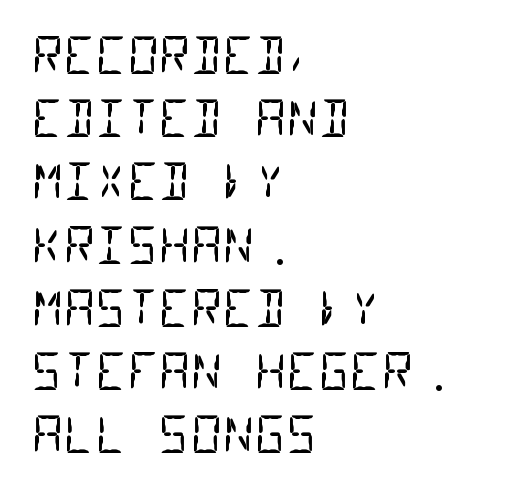
Type without underlining. Each letter, wide or thin by design, is forced into the same width here. Words appear dense and cohesive because spacing is normal. Students, observe: this is what conventionally led text looks like. Which margin do the lines hug? The left one — the right edge is uneven.
